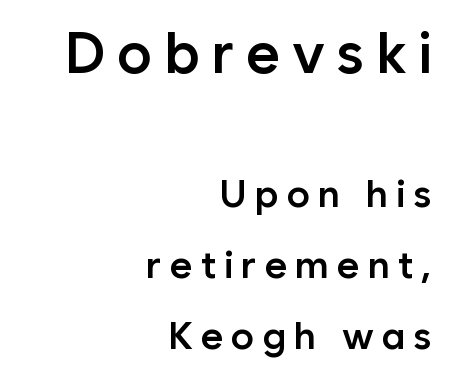
Q: Is the text bold? A: Semi-bold.
Q: Is the text italic (slanted)? A: No, it is upright.
Q: Is the typeface a serif or a sans-serif typeface? A: Sans-serif.
Q: Is the text underlined? A: No.
Q: How is the paragraph aligned? A: Right-aligned.
Q: Is the spacing between letters normal or unusually wide? A: Unusually wide.
Q: Which block of text is set in a larger size, the first (top) or the second (bottom)? A: The first (top) one.
Q: Width (condensed, normal, or wide)? A: Normal.
Q: Stroke contrast? A: Low.
Q: x-height? A: Medium.
Q: Monospaced? A: No.
